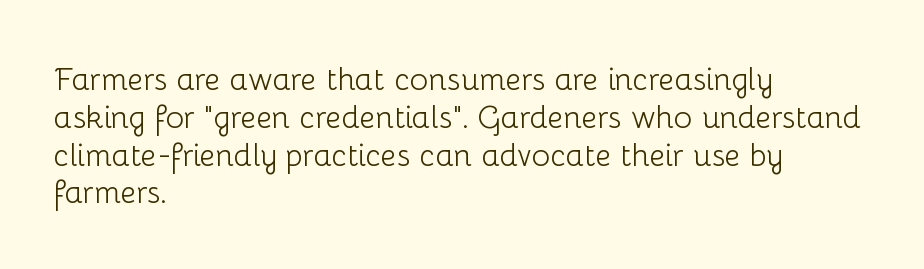
A quiet, ordinary-to-light weight characterises the typeface. The rendering shows plain stroke endings on the letterforms — a sans-serif design. No extra tracking has been applied to these lines. Letters rest on an invisible, unmarked baseline. The passage shown is typed in a proportional face where columns would drift. The lettering holds an erect, upright posture throughout.
